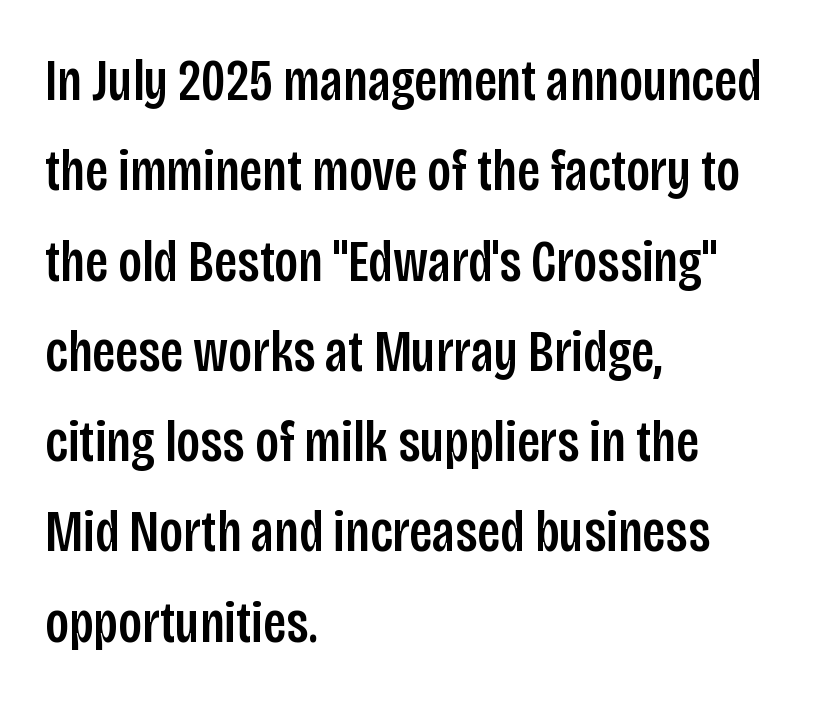
Casual observation: everything's shoved over to the left. The rendering uses natural spacing where letterforms have individual widths. Quick note: underline off. Grotesque or geometric, the face here clearly has no serifs.
